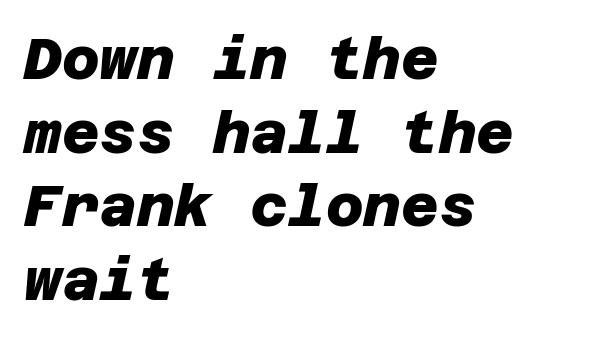
The image shows 58 px heavy sans-serif type; set left-aligned, normal line spacing (1.27x), normal letter spacing, not underlined; low stroke contrast and a large x-height.
